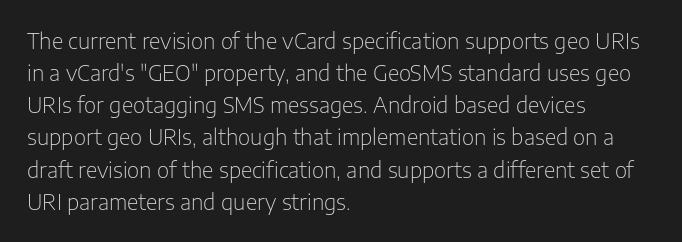
The image shows 21 px text type, upright; set left-aligned, normal line spacing (1.53x), normal letter spacing, not underlined.
